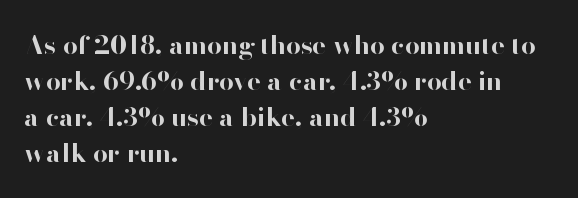
Q: Is the text bold? A: Yes.
Q: Is the text italic (slanted)? A: No, it is upright.
Q: Is the text underlined? A: No.
Q: How is the paragraph aligned? A: Left-aligned.
Q: Is the spacing between letters normal or unusually wide? A: Normal.
Q: Is the spacing between lines tight, normal or loose? A: Normal.
